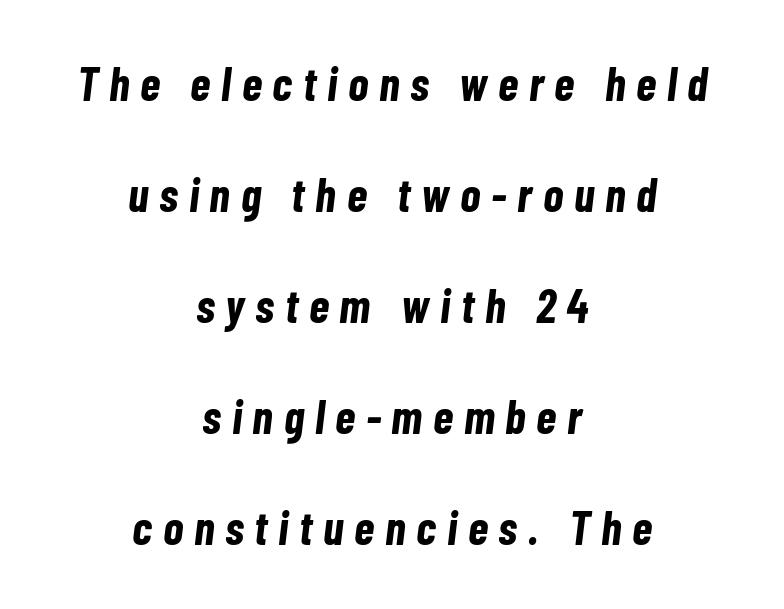
{"italic": "yes", "lean": "right", "slant_degrees": 7, "bold": "yes", "weight": "bold", "width": "condensed", "stroke_contrast": "low", "x_height": "medium", "monospaced": "no", "underline": "no", "align": "center", "line_spacing": "loose", "line_spacing_ratio": 2.36, "letter_spacing": "wide", "letter_spacing_em": 0.23, "glyph_px": 47}
